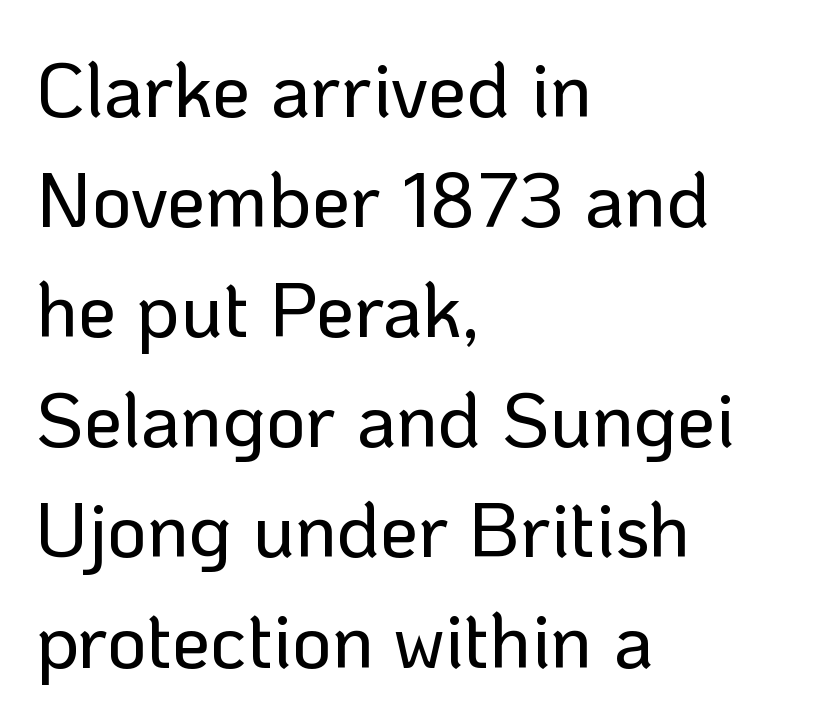
{"serif": "no", "italic": "no", "width": "normal", "stroke_contrast": "low", "x_height": "medium", "monospaced": "no", "underline": "no", "align": "left", "line_spacing": "normal", "line_spacing_ratio": 1.43, "letter_spacing": "normal", "letter_spacing_em": 0.0, "glyph_px": 77}
